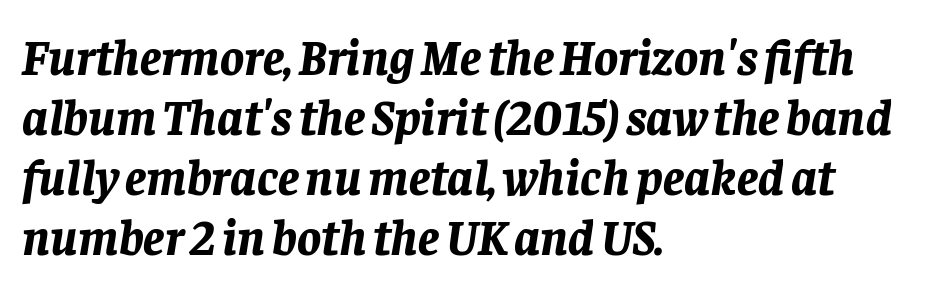
{"italic": "yes", "lean": "right", "slant_degrees": 8, "bold": "yes", "weight": "bold", "width": "normal", "stroke_contrast": "low", "x_height": "large", "monospaced": "no", "underline": "no", "align": "left", "line_spacing_ratio": 1.2, "letter_spacing": "normal", "letter_spacing_em": 0.0, "glyph_px": 50}
